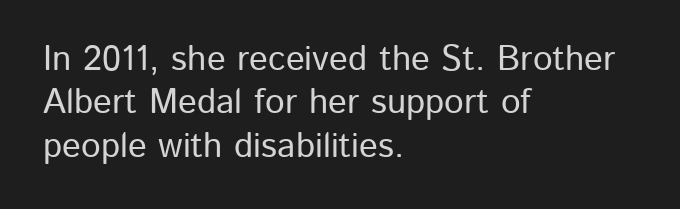
Q: Is the text italic (slanted)? A: No, it is upright.
Q: Is the typeface a serif or a sans-serif typeface? A: Sans-serif.
Q: Is the text underlined? A: No.
Q: How is the paragraph aligned? A: Left-aligned.
Q: Is the spacing between letters normal or unusually wide? A: Normal.
Q: Width (condensed, normal, or wide)? A: Normal.
Q: Stroke contrast? A: Low.
Q: x-height? A: Medium.
Q: Monospaced? A: No.
